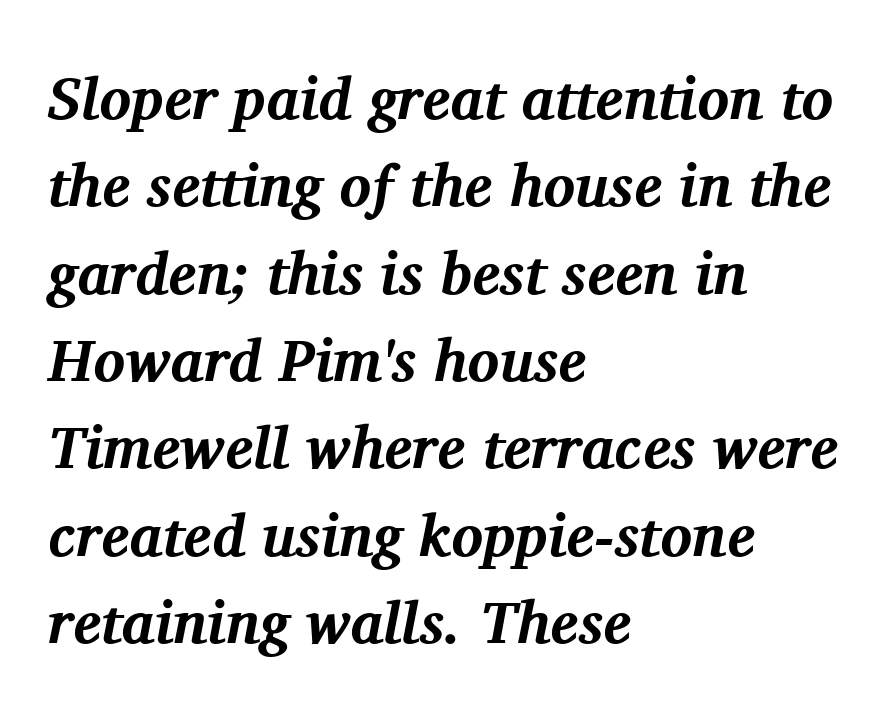
{"serif": "yes", "italic": "yes", "lean": "right", "slant_degrees": 11, "bold": "yes", "weight": "bold", "width": "normal", "stroke_contrast": "medium", "x_height": "medium", "monospaced": "no", "underline": "no", "align": "left", "line_spacing": "normal", "line_spacing_ratio": 1.48, "letter_spacing": "normal", "letter_spacing_em": 0.0, "glyph_px": 59}
